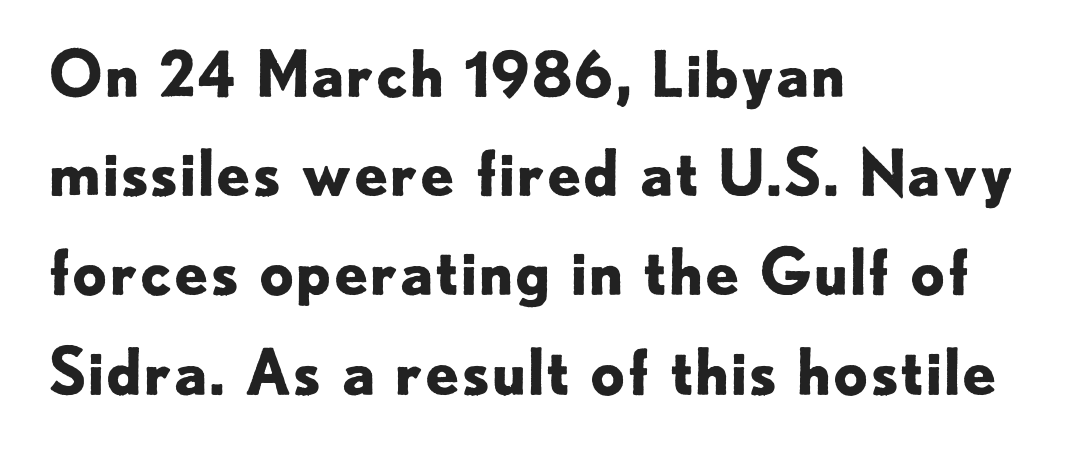
Q: Is the text bold? A: Yes.
Q: Is the text italic (slanted)? A: No, it is upright.
Q: Is the typeface a serif or a sans-serif typeface? A: Sans-serif.
Q: Is the text underlined? A: No.
Q: How is the paragraph aligned? A: Left-aligned.
Q: Is the spacing between letters normal or unusually wide? A: Normal.
Q: Is the spacing between lines tight, normal or loose? A: Normal.
Q: Width (condensed, normal, or wide)? A: Normal.
Q: Stroke contrast? A: Low.
Q: x-height? A: Small.
Q: Monospaced? A: No.
